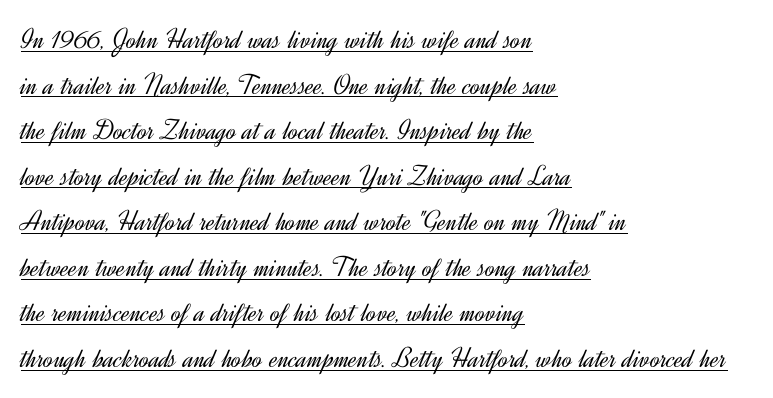
Q: Is the text bold? A: No.
Q: Is the text italic (slanted)? A: Yes.
Q: Is the typeface a serif or a sans-serif typeface? A: Sans-serif.
Q: Is the text underlined? A: Yes.
Q: How is the paragraph aligned? A: Left-aligned.
Q: Is the spacing between letters normal or unusually wide? A: Normal.
Q: Is the spacing between lines tight, normal or loose? A: Normal.
Q: Width (condensed, normal, or wide)? A: Normal.
Q: x-height? A: Small.
Q: Monospaced? A: No.
